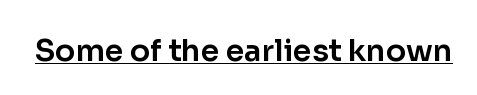
Q: Is the text italic (slanted)? A: No, it is upright.
Q: Is the typeface a serif or a sans-serif typeface? A: Sans-serif.
Q: Is the text underlined? A: Yes.
Q: Is the spacing between letters normal or unusually wide? A: Normal.
Q: Width (condensed, normal, or wide)? A: Normal.
Q: Stroke contrast? A: Low.
Q: x-height? A: Medium.
Q: Monospaced? A: No.
